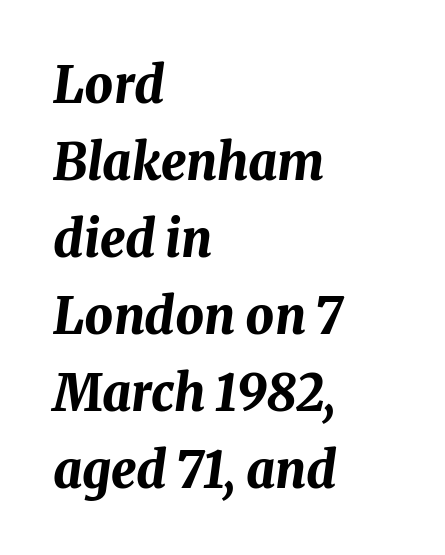
Do the characters align in a grid? No, the font is proportional. Nobody touched the tracking dial on this one. Emphasis by weight is at full strength: bold. A normal amount of white space separates one row of letters from the next. Visually the block forms a straight wall on the left and a jagged coastline on the right. Clear beneath every line of the passage.
